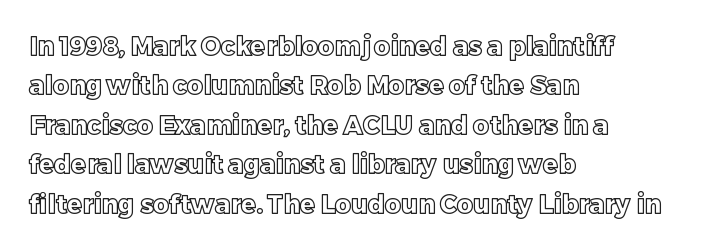
Q: Is the text italic (slanted)? A: No, it is upright.
Q: Is the text underlined? A: No.
Q: How is the paragraph aligned? A: Left-aligned.
Q: Is the spacing between letters normal or unusually wide? A: Normal.
Q: Is the spacing between lines tight, normal or loose? A: Normal.
